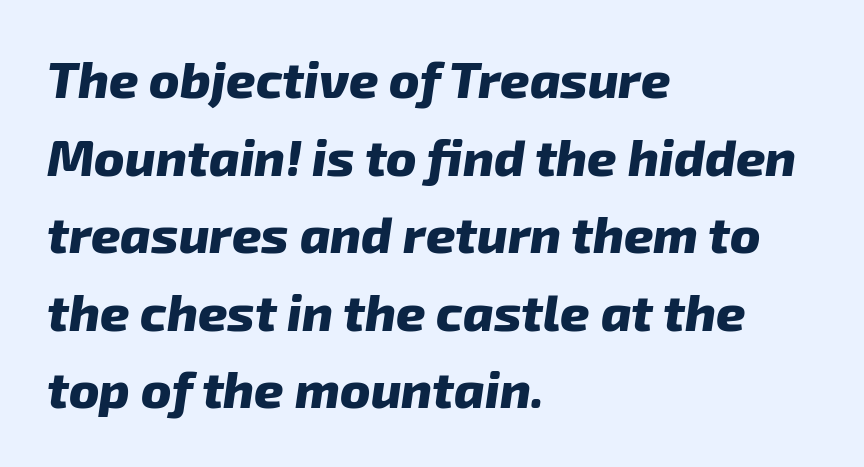
The image shows 51 px heavy type, italic (leaning right); set left-aligned, normal line spacing (1.52x), normal letter spacing, not underlined; low stroke contrast and a medium x-height.
